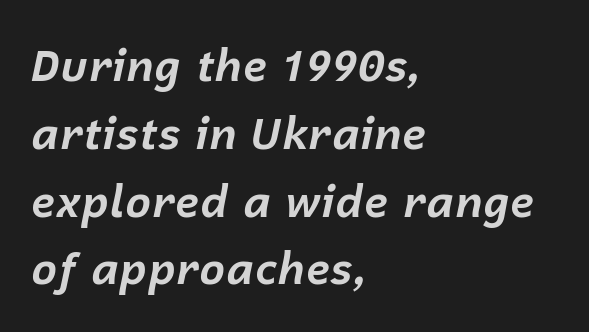
Q: Is the text bold? A: Yes.
Q: Is the text italic (slanted)? A: Yes, it leans right by about 12 degrees.
Q: Is the text underlined? A: No.
Q: How is the paragraph aligned? A: Left-aligned.
Q: Is the spacing between letters normal or unusually wide? A: Normal.
Q: Is the spacing between lines tight, normal or loose? A: Normal.
Q: Width (condensed, normal, or wide)? A: Normal.
Q: Stroke contrast? A: Low.
Q: x-height? A: Medium.
Q: Monospaced? A: No.
